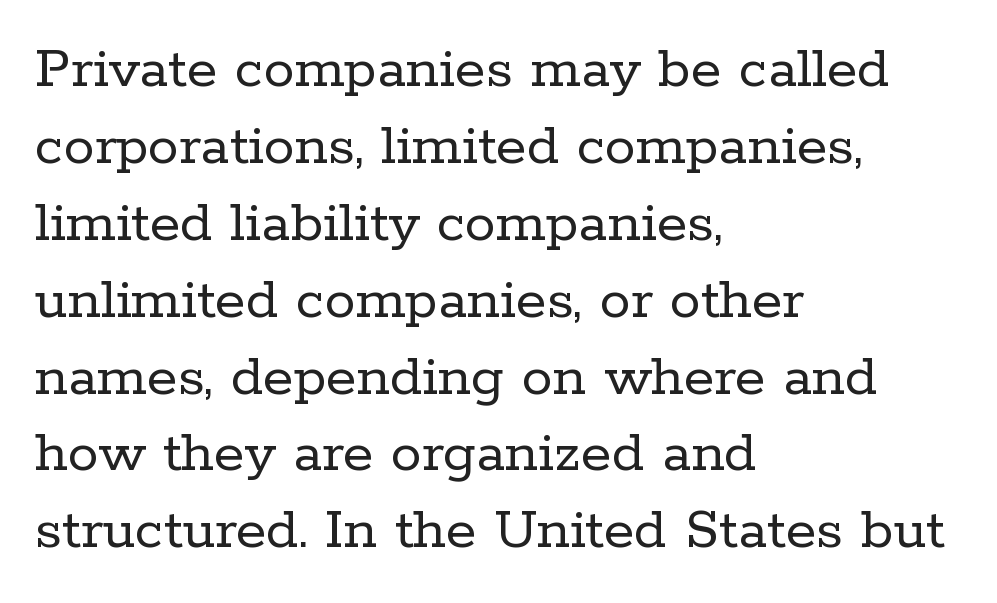
If you drew a line through each stem, it would be perfectly vertical. Anything drawn beneath the words? Only blank space. A typesetter would call this zero additional tracking. Typeset ragged right — the left edge is the straight one. The face used here is proportionally spaced, like ordinary book or web type.
